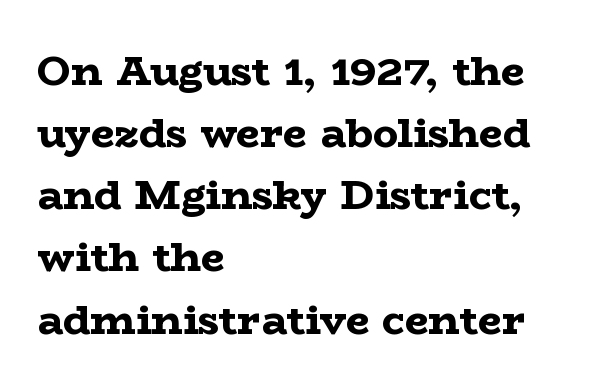
What kind of face is this? One with serifs. Looks like regular typesetting: each glyph gets only the width it needs. The letters are bold, with thick, heavy strokes. If you drew a ruler down the left edge, every line would touch it. The letters stand straight up with perfectly vertical stems.
